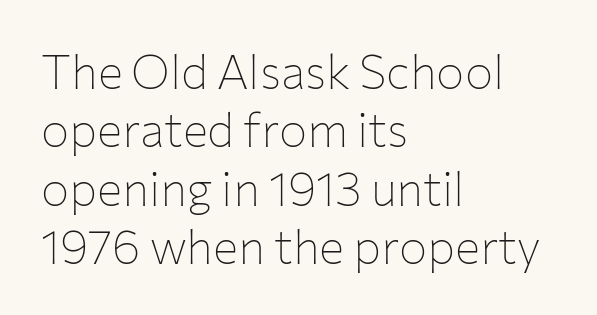
The image shows 47 px thin sans-serif type, upright; set left-aligned, line spacing 1.24x, normal letter spacing, not underlined; low stroke contrast and a medium x-height.
